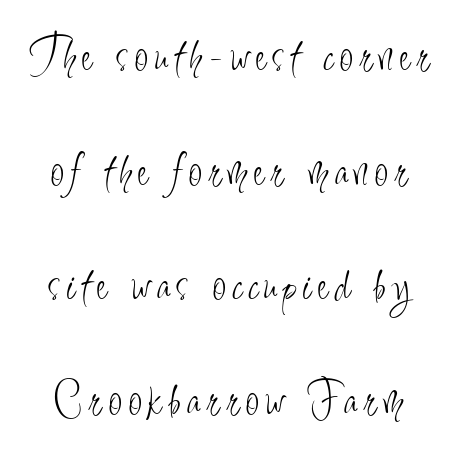
Q: Is the text bold? A: No.
Q: Is the typeface a serif or a sans-serif typeface? A: Sans-serif.
Q: Is the text underlined? A: No.
Q: Is the spacing between lines tight, normal or loose? A: Loose.
Q: Width (condensed, normal, or wide)? A: Condensed.
Q: Stroke contrast? A: Low.
Q: x-height? A: Small.
Q: Monospaced? A: No.
